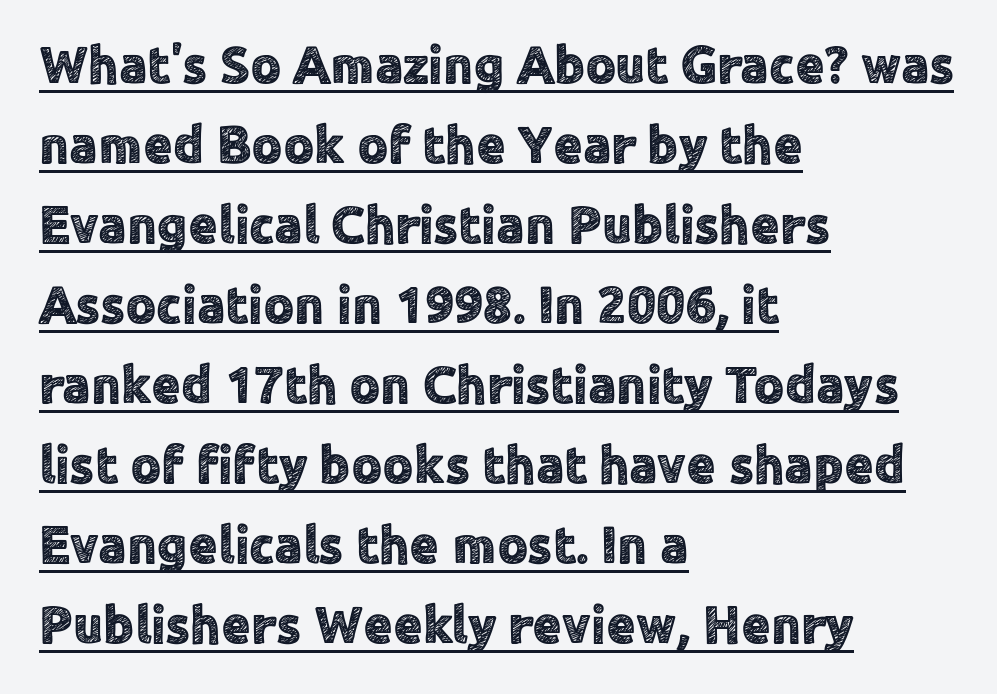
Each letter keeps its own natural width here, so spacing adapts to shape. Posture: vertical. The string is rendered with underlining switched on. If you measured baseline to baseline, you'd find a middling distance.
